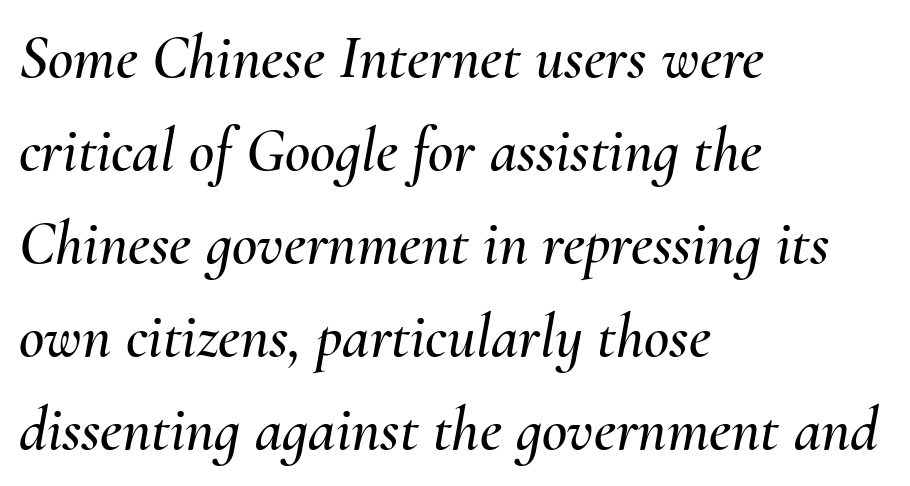
{"italic": "yes", "lean": "right", "slant_degrees": 10, "width": "normal", "stroke_contrast": "medium", "x_height": "small", "monospaced": "no", "underline": "no", "align": "left", "line_spacing": "normal", "line_spacing_ratio": 1.5, "letter_spacing": "normal", "letter_spacing_em": 0.0, "glyph_px": 62}
